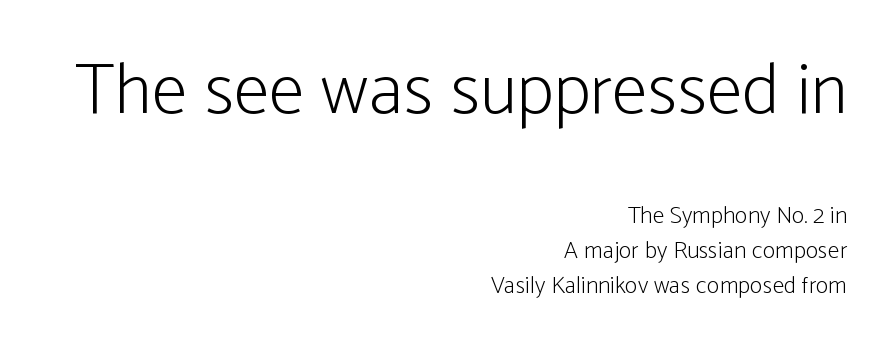
The image shows 73 px light, condensed sans-serif type, upright; set right-aligned, normal line spacing (1.45x), normal letter spacing, not underlined; the first (top) block is 3.04x larger; low stroke contrast and a medium x-height.
